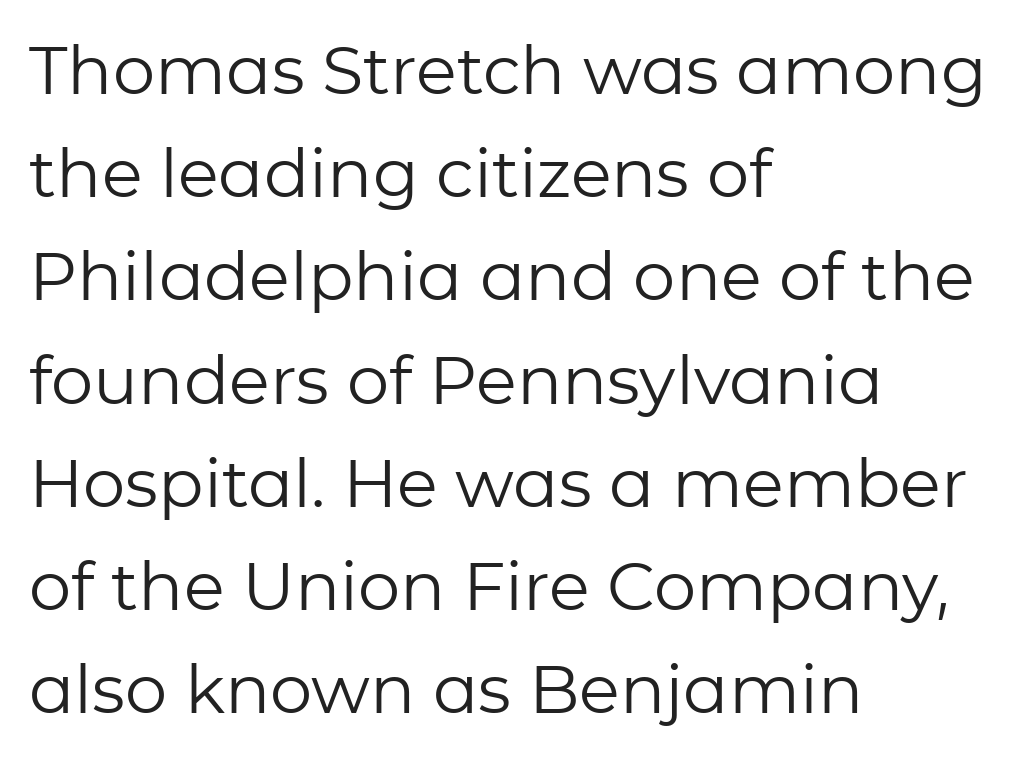
When letters stand straight like this, we call the style roman or upright. Rule under the text: the space is simply empty. A typesetter would call this proportional, since set widths differ per character. Nothing unusual about the tracking: characters are spaced as the font intends. Where is the straight margin? On the left.
